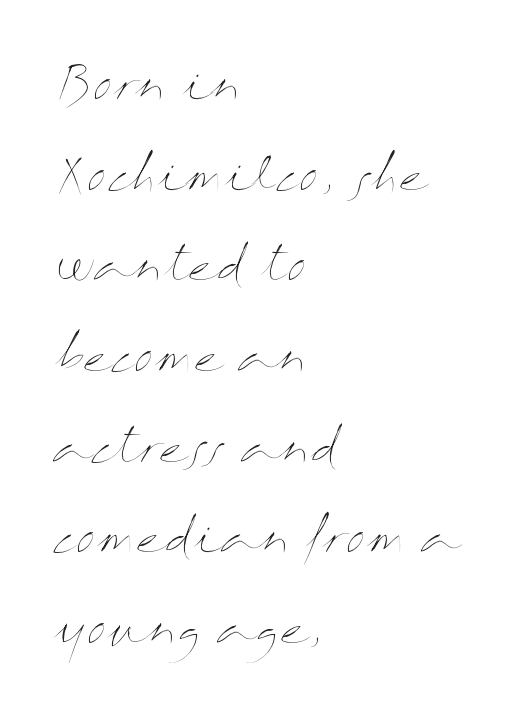
The image shows 44 px thin, wide type; set left-aligned, loose line spacing (2.06x), normal letter spacing, not underlined; medium stroke contrast and a medium x-height.
